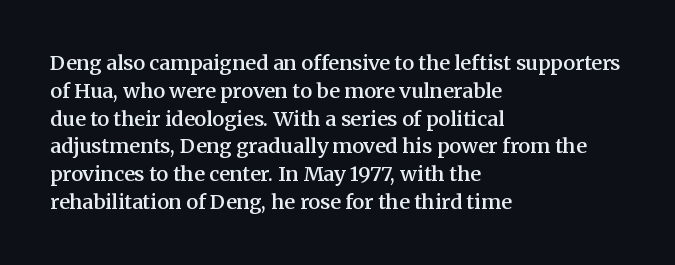
In terms of posture, this sample is upright. A typesetter would call this zero additional tracking. In terms of weight, the rendering is demibold, just under bold. One glance says typical: line gaps are just what's usual. Left-aligned paragraph, ragged on the right.
